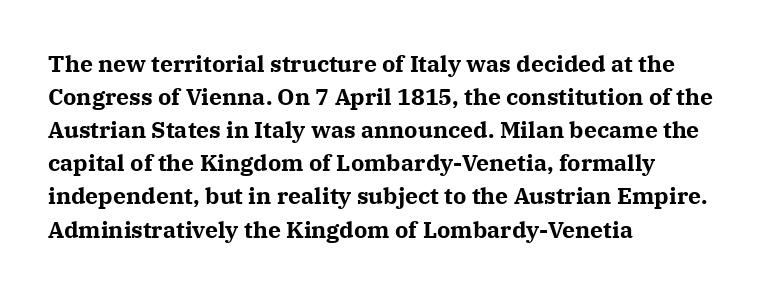
{"italic": "no", "bold": "yes", "underline": "no", "align": "left", "line_spacing": "normal", "line_spacing_ratio": 1.44, "letter_spacing": "normal", "letter_spacing_em": 0.0, "glyph_px": 23}
